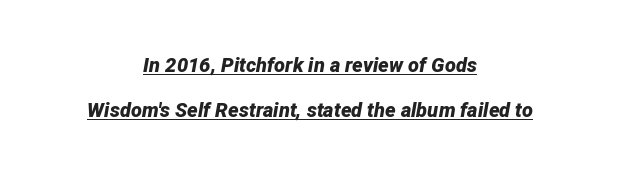
Compared with ordinary roman type, these characters are visibly tilted. Does extra space separate the letters? No, they use regular spacing. These lines stack symmetrically, like a column narrowing and widening about its center. The lettering is marked with a stroke running underneath it.
